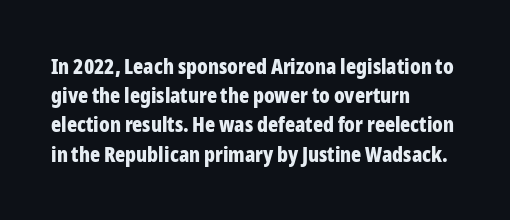
{"italic": "no", "bold": "yes", "underline": "no", "align": "left", "line_spacing": "normal", "line_spacing_ratio": 1.39, "letter_spacing": "normal", "letter_spacing_em": 0.0, "glyph_px": 21}
